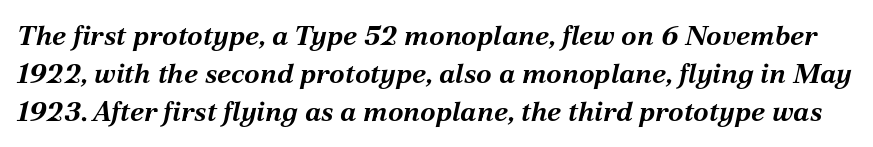
The image shows 28 px bold type, italic (leaning right); set normal line spacing (1.35x), normal letter spacing, not underlined; medium stroke contrast and a medium x-height.
